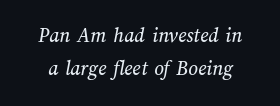
The image shows 21 px text type; set normal line spacing (1.58x), normal letter spacing, not underlined.
